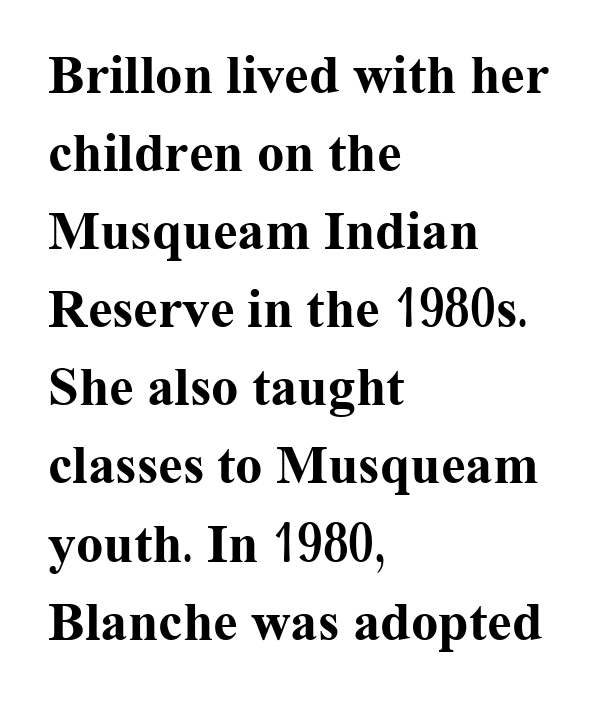
Q: Is the text bold? A: Yes.
Q: Is the text italic (slanted)? A: No, it is upright.
Q: Is the typeface a serif or a sans-serif typeface? A: Serif.
Q: Is the text underlined? A: No.
Q: How is the paragraph aligned? A: Left-aligned.
Q: Is the spacing between letters normal or unusually wide? A: Normal.
Q: Is the spacing between lines tight, normal or loose? A: Normal.
Q: Width (condensed, normal, or wide)? A: Normal.
Q: Stroke contrast? A: Medium.
Q: x-height? A: Medium.
Q: Monospaced? A: No.
